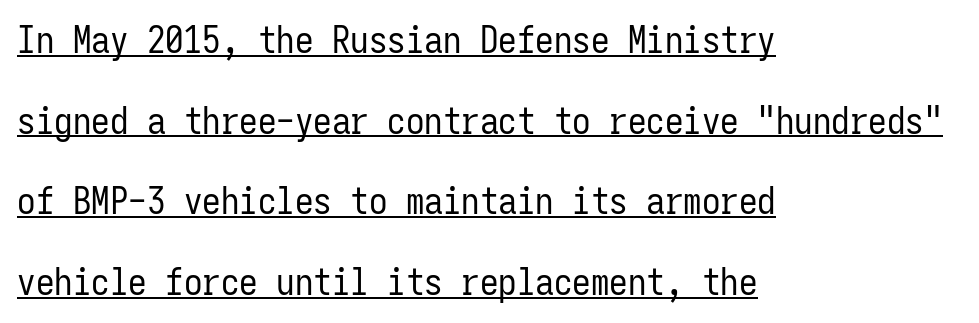
{"serif": "no", "italic": "no", "bold": "no", "weight": "regular", "width": "condensed", "stroke_contrast": "low", "x_height": "medium", "monospaced": "yes", "underline": "yes", "align": "left", "line_spacing": "loose", "line_spacing_ratio": 2.18, "letter_spacing": "normal", "letter_spacing_em": 0.0, "glyph_px": 37}
